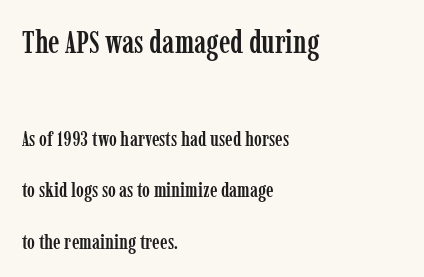
Q: Is the text italic (slanted)? A: No, it is upright.
Q: Is the typeface a serif or a sans-serif typeface? A: Serif.
Q: Is the text underlined? A: No.
Q: How is the paragraph aligned? A: Left-aligned.
Q: Is the spacing between letters normal or unusually wide? A: Normal.
Q: Is the spacing between lines tight, normal or loose? A: Loose.
Q: Which block of text is set in a larger size, the first (top) or the second (bottom)? A: The first (top) one.
Q: Width (condensed, normal, or wide)? A: Condensed.
Q: Stroke contrast? A: Low.
Q: x-height? A: Medium.
Q: Monospaced? A: No.
